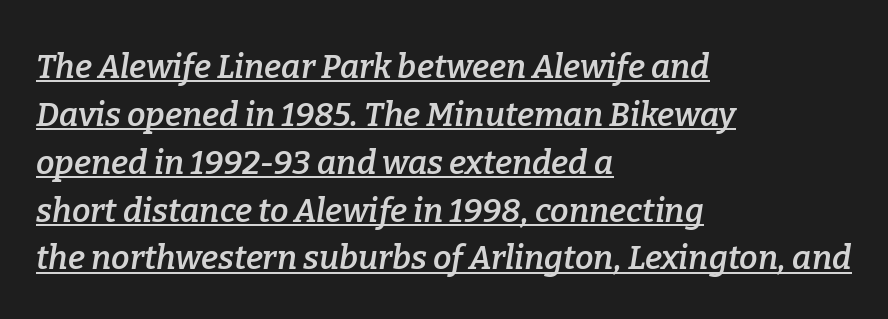
{"serif": "yes", "italic": "yes", "lean": "right", "slant_degrees": 9, "bold": "semi", "weight": "semibold", "width": "normal", "stroke_contrast": "low", "x_height": "medium", "monospaced": "no", "underline": "yes", "align": "left", "line_spacing": "normal", "line_spacing_ratio": 1.45, "letter_spacing": "normal", "letter_spacing_em": 0.0, "glyph_px": 33}
